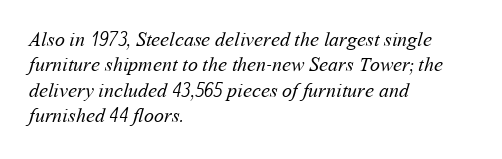
The image shows 20 px text type; set left-aligned, normal line spacing (1.27x), normal letter spacing, not underlined.
